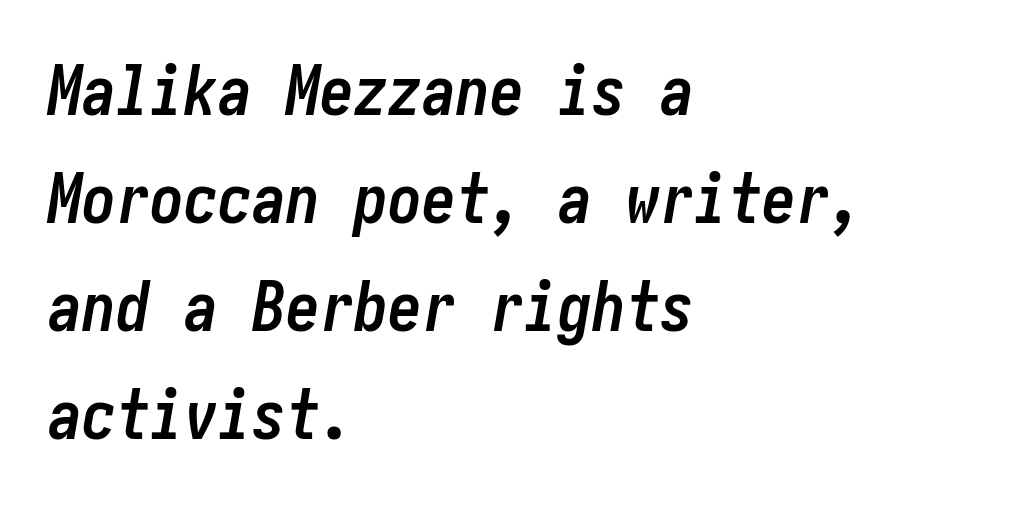
{"italic": "yes", "lean": "right", "slant_degrees": 10, "bold": "yes", "weight": "semibold", "width": "condensed", "stroke_contrast": "low", "x_height": "medium", "underline": "no", "align": "left", "line_spacing": "normal", "line_spacing_ratio": 1.59, "letter_spacing": "normal", "letter_spacing_em": 0.0, "glyph_px": 68}
